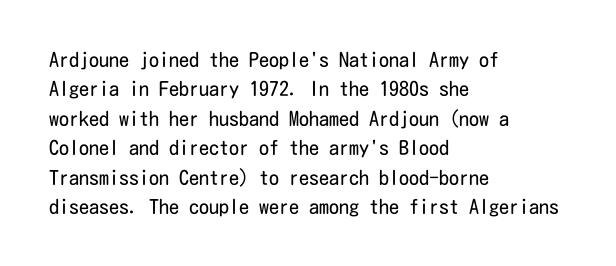
Q: Is the text bold? A: No.
Q: Is the text italic (slanted)? A: No, it is upright.
Q: Is the text underlined? A: No.
Q: How is the paragraph aligned? A: Left-aligned.
Q: Is the spacing between letters normal or unusually wide? A: Normal.
Q: Is the spacing between lines tight, normal or loose? A: Normal.
